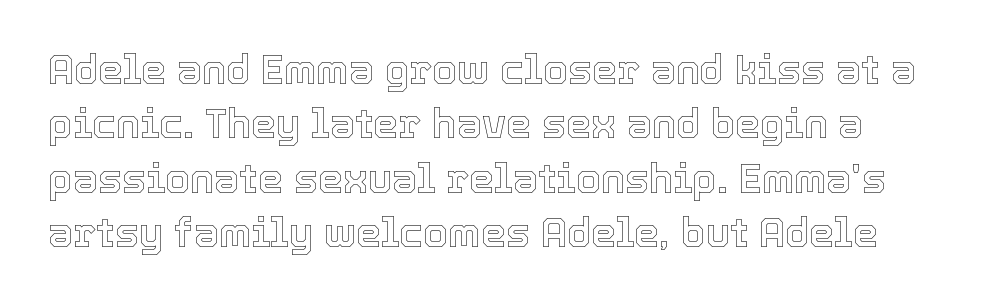
In terms of posture, this sample is upright. Quick note: underline off. The face used here is proportionally spaced, like ordinary book or web type. Nothing unusual about the tracking: characters are spaced as the font intends.
